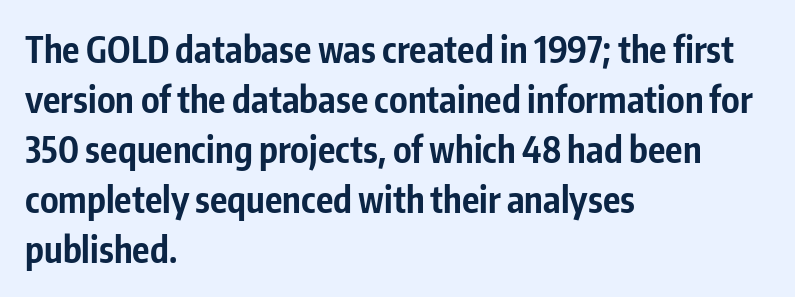
{"serif": "no", "italic": "no", "bold": "yes", "weight": "bold", "width": "condensed", "stroke_contrast": "low", "x_height": "medium", "monospaced": "no", "underline": "no", "align": "left", "line_spacing": "normal", "line_spacing_ratio": 1.39, "letter_spacing": "normal", "letter_spacing_em": 0.0, "glyph_px": 36}
